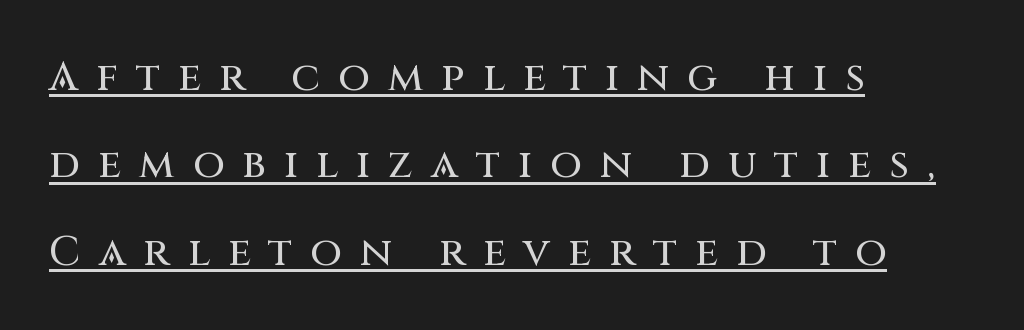
A great deal of white space separates one row of letters from the next. This sample carries an underscore along the baseline area. This rendering uses left alignment, leaving the right contour irregular. The lettering holds an erect, upright posture throughout.
